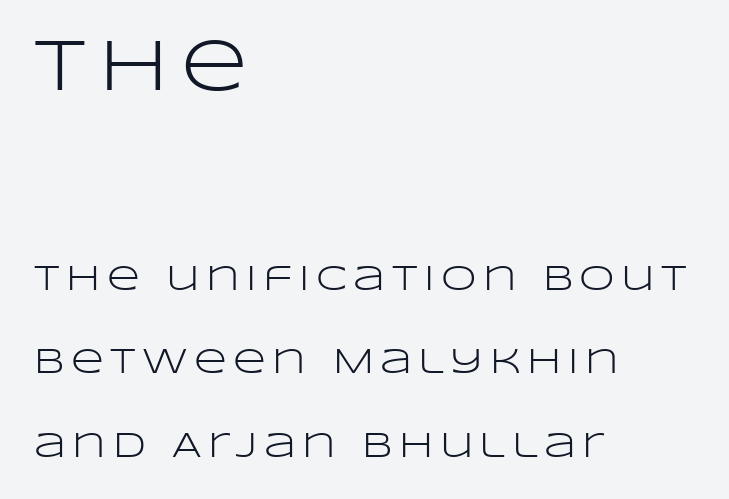
{"serif": "no", "italic": "no", "bold": "no", "weight": "light", "width": "wide", "stroke_contrast": "low", "x_height": "large", "monospaced": "no", "underline": "no", "align": "left", "line_spacing": "loose", "line_spacing_ratio": 2.32, "larger_block": "first", "size_ratio": 2.03, "glyph_px": 73}
